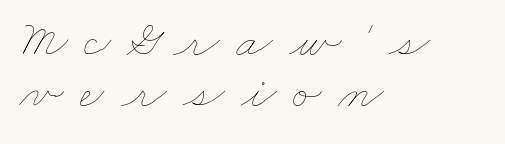
{"bold": "no", "weight": "thin", "width": "wide", "stroke_contrast": "low", "x_height": "small", "monospaced": "no", "underline": "no", "align": "left", "line_spacing": "tight", "line_spacing_ratio": 0.97, "letter_spacing": "wide", "letter_spacing_em": 0.31, "glyph_px": 53}
